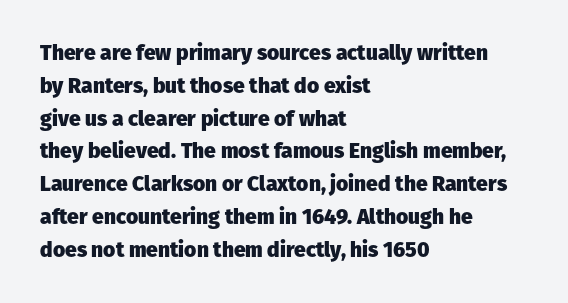
Weight check: bold — yes, fully. This rendering features lettering with no underline. This is the regular roman posture of the typeface. Is there much room between lines? A standard amount, neither cramped nor airy. No extra tracking has been applied to these lines. The rag falls on the right side of this text block.
